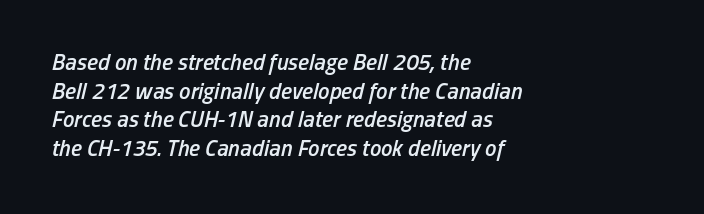
Q: Is the text bold? A: Semi-bold.
Q: Is the text italic (slanted)? A: Yes, it leans right by about 13 degrees.
Q: Is the text underlined? A: No.
Q: How is the paragraph aligned? A: Left-aligned.
Q: Is the spacing between letters normal or unusually wide? A: Normal.
